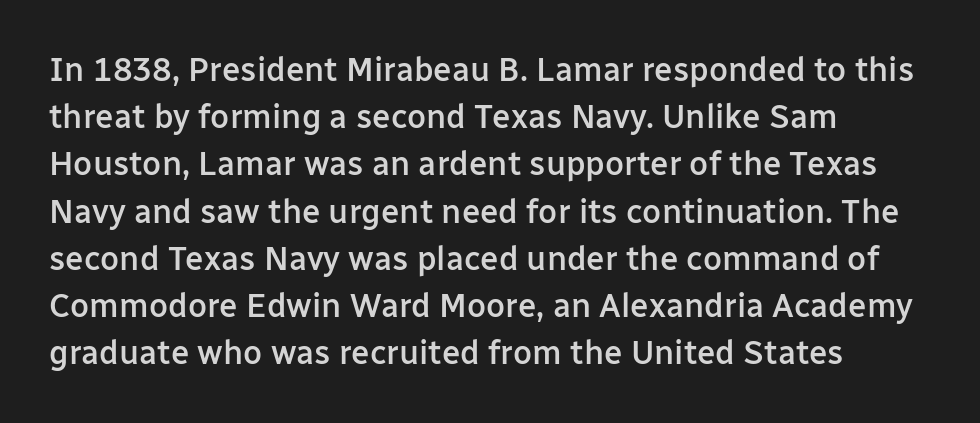
{"serif": "no", "italic": "no", "bold": "semi", "weight": "semibold", "width": "normal", "stroke_contrast": "low", "x_height": "medium", "monospaced": "no", "underline": "no", "align": "left", "line_spacing": "normal", "line_spacing_ratio": 1.43, "letter_spacing": "normal", "letter_spacing_em": 0.0, "glyph_px": 33}
